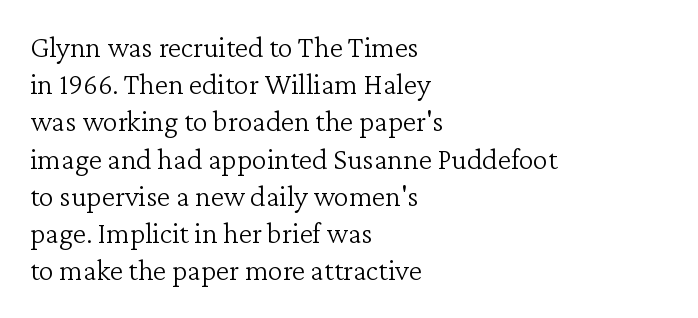
{"serif": "yes", "italic": "no", "bold": "no", "weight": "light", "width": "normal", "stroke_contrast": "low", "x_height": "medium", "monospaced": "no", "underline": "no", "align": "left", "line_spacing_ratio": 1.24, "letter_spacing": "normal", "letter_spacing_em": 0.0, "glyph_px": 30}
